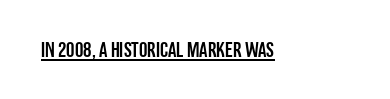
Students, note that the glyphs here touch the page at normal intervals. Does a line run under the words? Yes, clearly. Designer's note — italics off, roman on.
